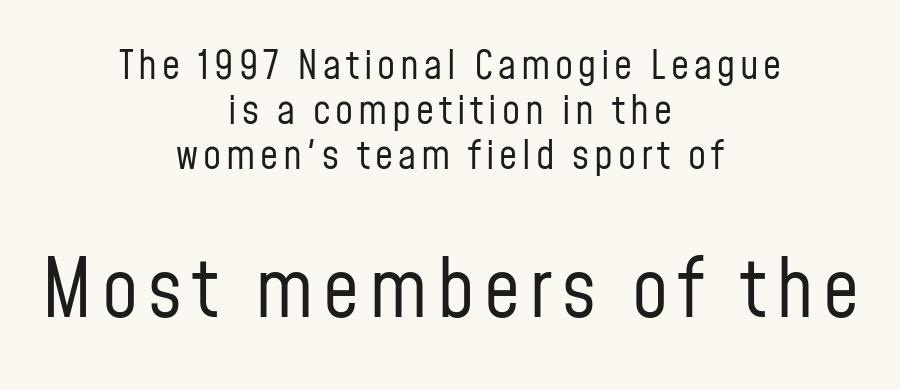
Q: Is the text bold? A: No.
Q: Is the text italic (slanted)? A: No, it is upright.
Q: Is the typeface a serif or a sans-serif typeface? A: Sans-serif.
Q: Is the text underlined? A: No.
Q: How is the paragraph aligned? A: Centered.
Q: Is the spacing between lines tight, normal or loose? A: Tight.
Q: Which block of text is set in a larger size, the first (top) or the second (bottom)? A: The second (bottom) one.
Q: Width (condensed, normal, or wide)? A: Condensed.
Q: Stroke contrast? A: Low.
Q: x-height? A: Medium.
Q: Monospaced? A: No.
